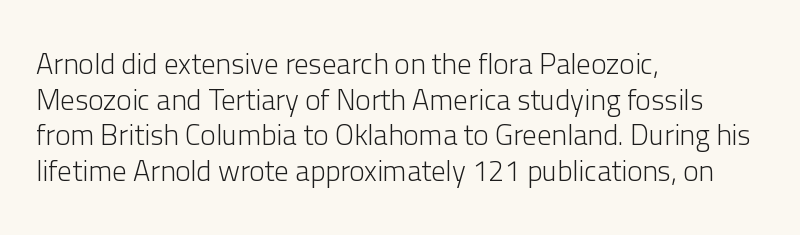
{"serif": "no", "italic": "no", "bold": "no", "weight": "light", "width": "normal", "stroke_contrast": "low", "x_height": "medium", "monospaced": "no", "underline": "no", "align": "left", "line_spacing_ratio": 1.23, "letter_spacing": "normal", "letter_spacing_em": 0.0, "glyph_px": 29}
